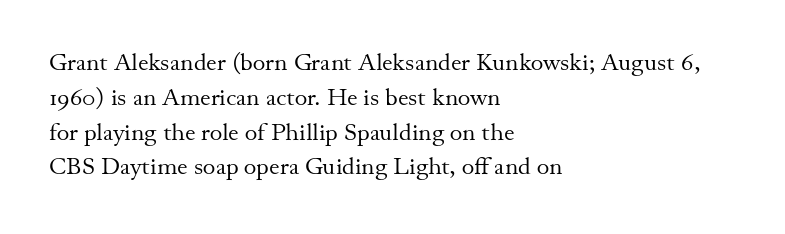
{"italic": "no", "bold": "no", "underline": "no", "align": "left", "line_spacing": "normal", "line_spacing_ratio": 1.45, "letter_spacing": "normal", "letter_spacing_em": 0.0, "glyph_px": 24}
